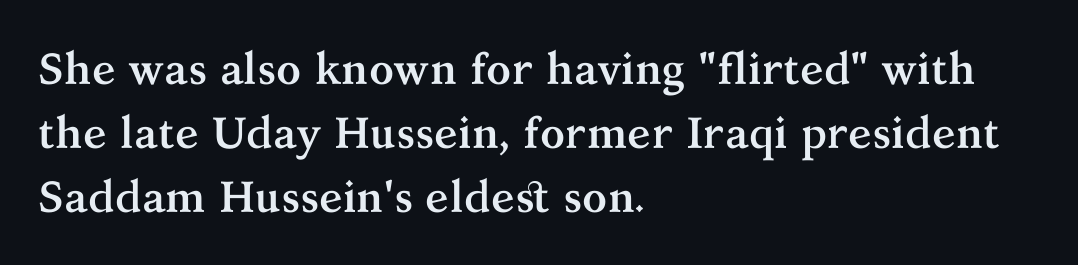
Q: Is the text bold? A: Yes.
Q: Is the text italic (slanted)? A: No, it is upright.
Q: Is the typeface a serif or a sans-serif typeface? A: Serif.
Q: Is the text underlined? A: No.
Q: How is the paragraph aligned? A: Left-aligned.
Q: Is the spacing between letters normal or unusually wide? A: Normal.
Q: Is the spacing between lines tight, normal or loose? A: Normal.
Q: Width (condensed, normal, or wide)? A: Normal.
Q: Stroke contrast? A: Medium.
Q: x-height? A: Medium.
Q: Monospaced? A: No.
